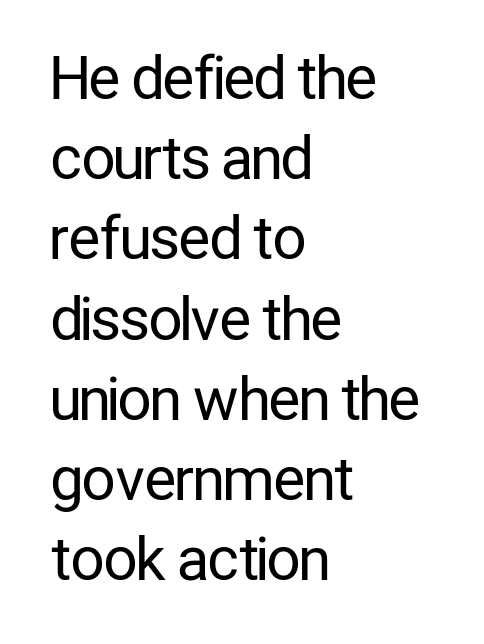
The image shows 59 px regular-weight, condensed sans-serif type, upright; set left-aligned, normal line spacing (1.36x), normal letter spacing, not underlined; low stroke contrast and a medium x-height.
